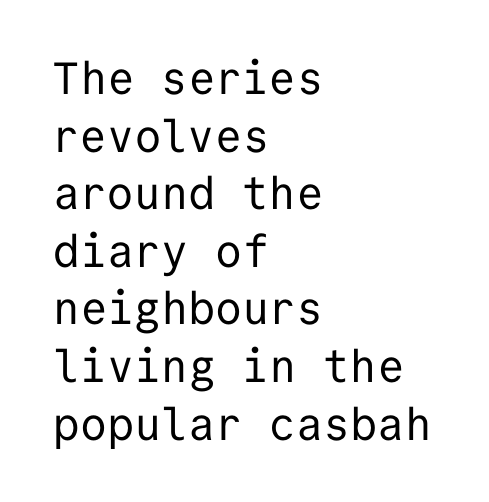
{"serif": "no", "italic": "no", "bold": "no", "weight": "regular", "width": "normal", "stroke_contrast": "low", "x_height": "medium", "monospaced": "yes", "underline": "no", "align": "left", "line_spacing": "normal", "line_spacing_ratio": 1.28, "letter_spacing": "normal", "letter_spacing_em": 0.0, "glyph_px": 45}
